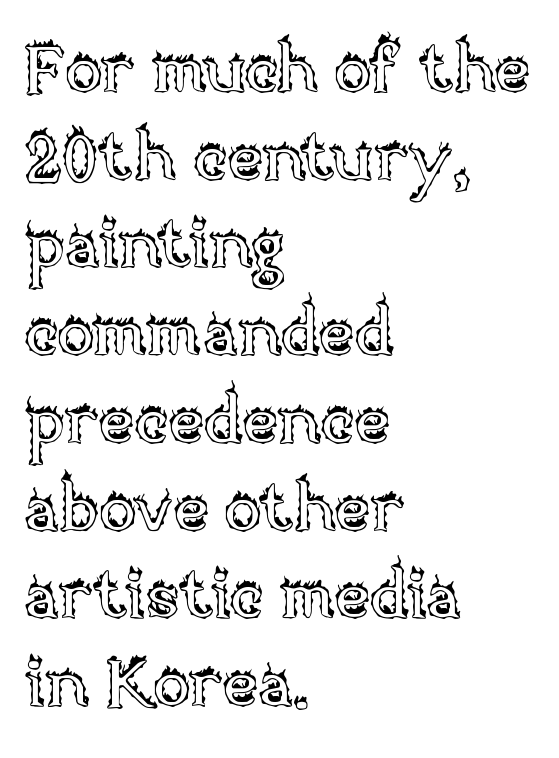
The image shows 68 px text type, upright; set left-aligned, normal line spacing (1.29x), normal letter spacing, not underlined; a large x-height.
